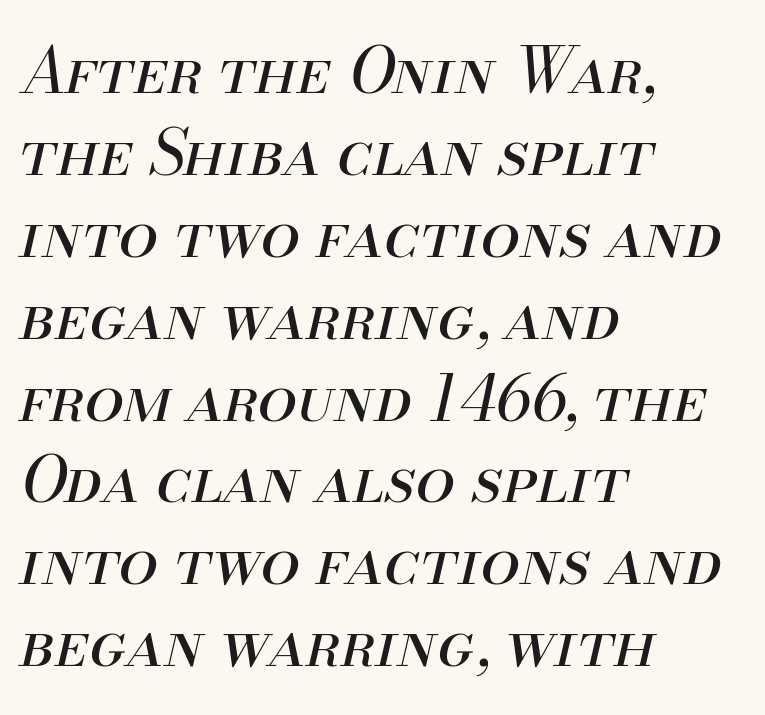
Q: Is the text bold? A: No.
Q: Is the text italic (slanted)? A: Yes, it leans right by about 13 degrees.
Q: Is the text underlined? A: No.
Q: How is the paragraph aligned? A: Left-aligned.
Q: Is the spacing between letters normal or unusually wide? A: Normal.
Q: Is the spacing between lines tight, normal or loose? A: Normal.
Q: Width (condensed, normal, or wide)? A: Normal.
Q: Stroke contrast? A: Medium.
Q: x-height? A: Small.
Q: Monospaced? A: No.
